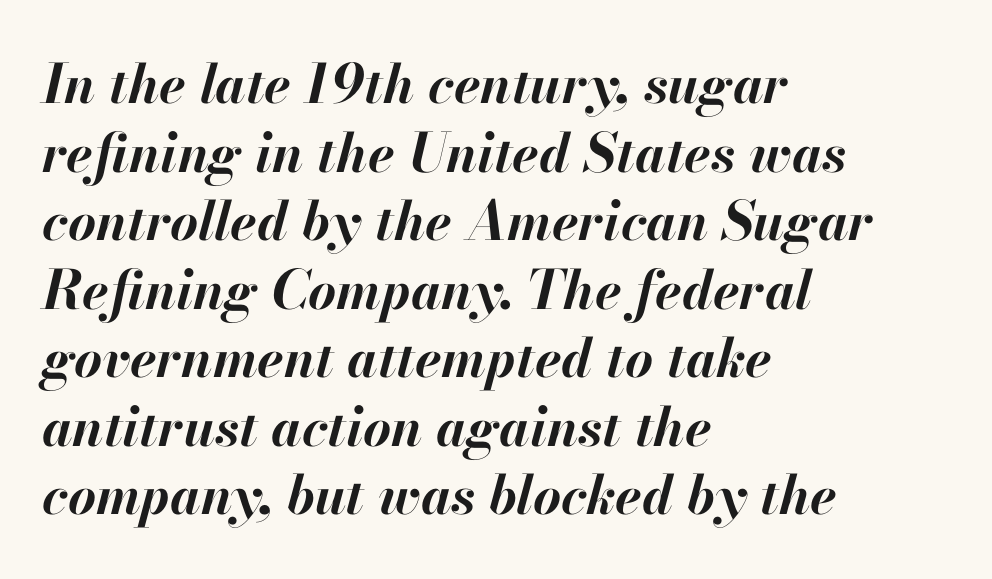
The image shows 54 px bold type, italic (leaning right); set left-aligned, normal line spacing (1.27x), normal letter spacing, not underlined; high stroke contrast and a small x-height.
